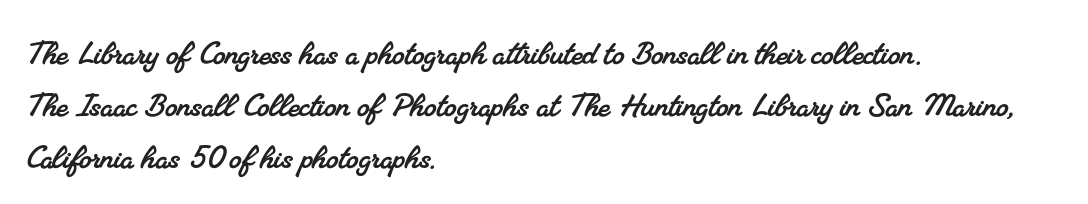
In terms of leading, this rendering sits right in the middle. Check under the words: just untouched page. This rendering leaves character spacing at its baseline value. The face used here is proportionally spaced, like ordinary book or web type. In terms of letterform style, serifs are clearly present.
